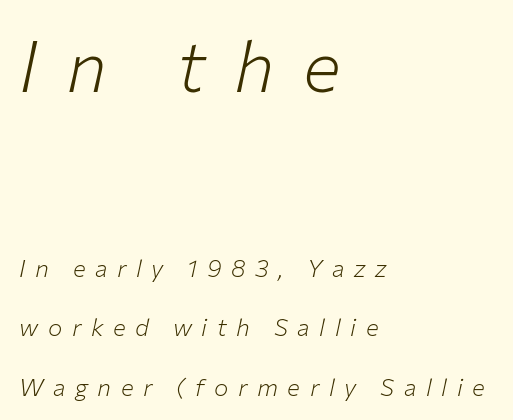
{"italic": "yes", "lean": "right", "slant_degrees": 12, "bold": "no", "weight": "light", "width": "normal", "stroke_contrast": "low", "x_height": "medium", "monospaced": "no", "underline": "no", "align": "left", "line_spacing": "loose", "line_spacing_ratio": 2.48, "letter_spacing": "wide", "letter_spacing_em": 0.4, "larger_block": "first", "size_ratio": 2.96, "glyph_px": 71}
